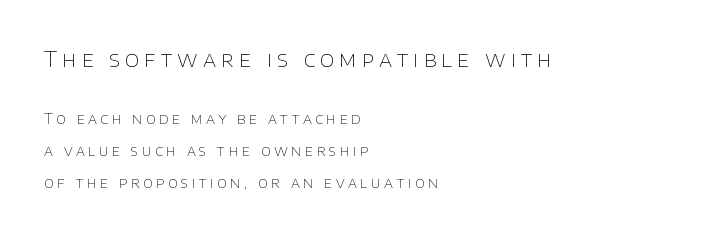
The image shows 22 px text type, upright; set left-aligned, loose line spacing (2.12x), unusually wide letter spacing (+0.23 em), not underlined; the first (top) block is 1.47x larger.
